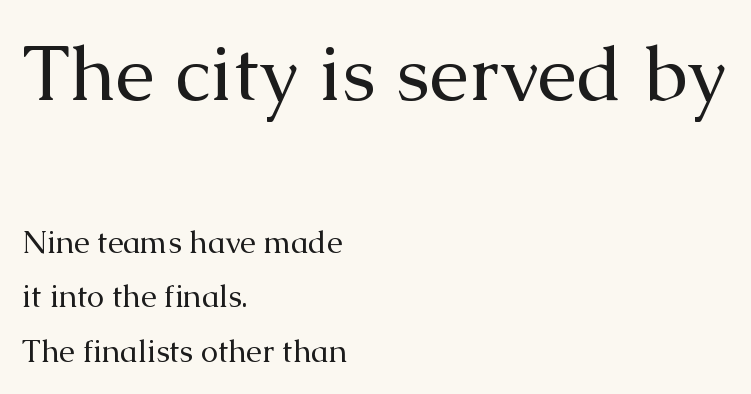
The image shows 78 px regular-weight serif type, upright; set left-aligned, line spacing 1.76x, normal letter spacing, not underlined; the first (top) block is 2.52x larger; medium stroke contrast and a medium x-height.
